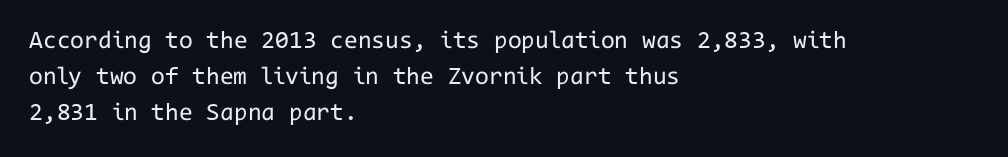
{"italic": "no", "bold": "no", "underline": "no", "align": "left", "line_spacing": "normal", "line_spacing_ratio": 1.45, "letter_spacing": "normal", "letter_spacing_em": 0.0, "glyph_px": 25}
